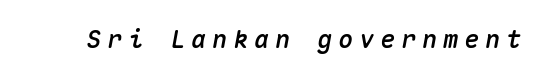
{"italic": "yes", "lean": "right", "slant_degrees": 10, "underline": "no", "letter_spacing": "wide", "letter_spacing_em": 0.24, "glyph_px": 25}
